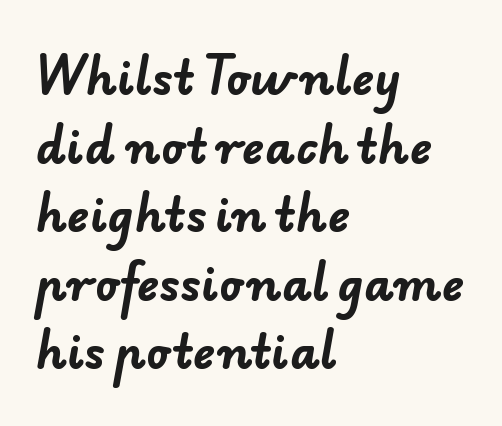
The space directly below the letters is spotless. Every letter is thick-stroked: bold, no question. A normal amount of white space separates one row of letters from the next. Each letter's strokes conclude bluntly, with no projecting serifs.
